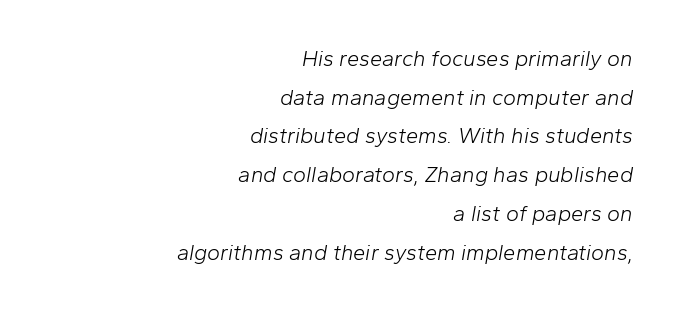
Characters follow at the spacing the type designer built in. Underline: absent. The passage is arranged like a letterhead date or caption credit — flush right. No extra ink here — the face is not bold. This is oblique type, the kind used for emphasis or titles.
